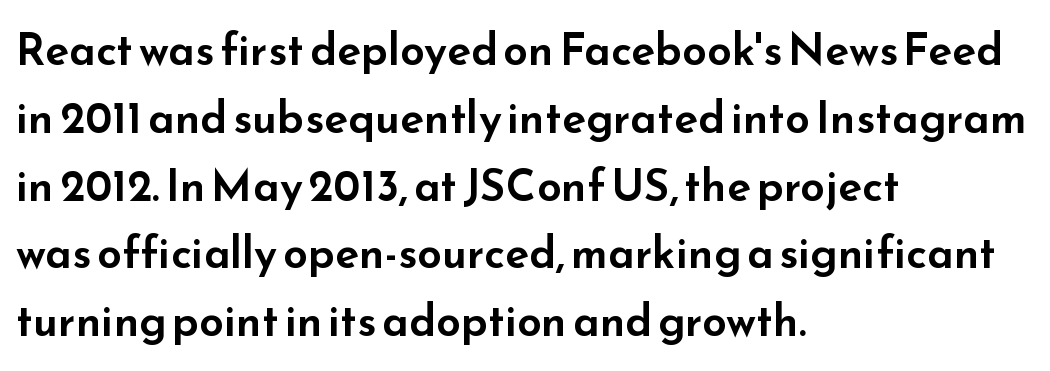
The image shows 44 px wide sans-serif type, upright; set left-aligned, normal line spacing (1.54x), normal letter spacing, not underlined; low stroke contrast and a small x-height.
